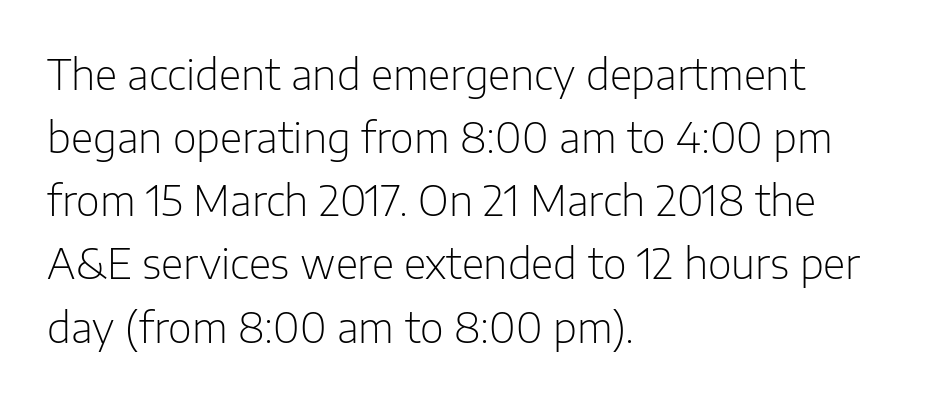
The image shows 41 px light sans-serif type, upright; set left-aligned, normal line spacing (1.54x), normal letter spacing, not underlined; low stroke contrast and a medium x-height.
